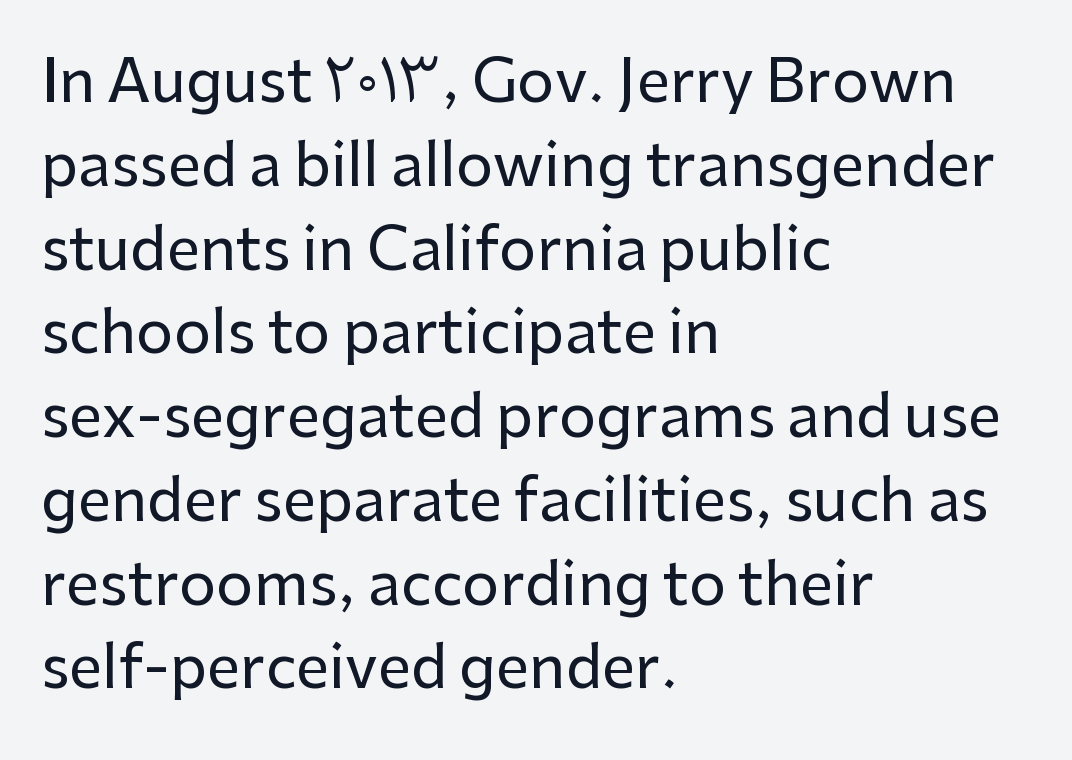
Honestly, there is no underline to notice here at all. The gaps between neighbouring characters are ordinary and unremarkable. How would I describe the line gaps? Plain and ordinary. If you drew a ruler down the left edge, every line would touch it.
